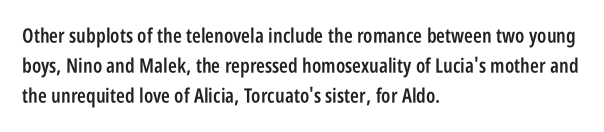
{"italic": "no", "bold": "semi", "underline": "no", "align": "left", "line_spacing": "normal", "line_spacing_ratio": 1.49, "letter_spacing": "normal", "letter_spacing_em": 0.0, "glyph_px": 20}
